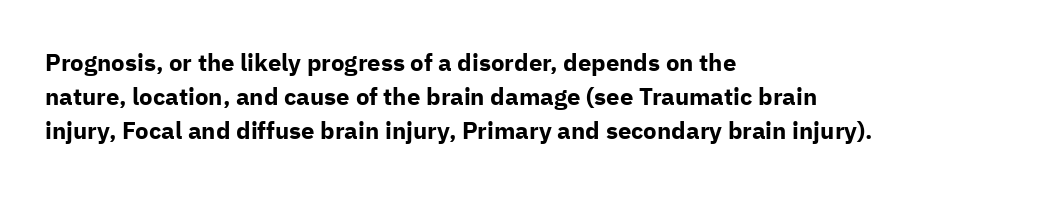
Q: Is the text bold? A: Yes.
Q: Is the text italic (slanted)? A: No, it is upright.
Q: Is the text underlined? A: No.
Q: How is the paragraph aligned? A: Left-aligned.
Q: Is the spacing between letters normal or unusually wide? A: Normal.
Q: Is the spacing between lines tight, normal or loose? A: Normal.
